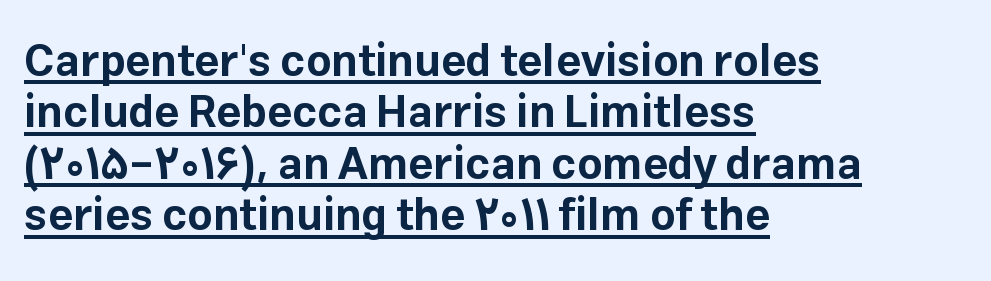
It's the straight-up-and-down kind of type. Nothing unusual about the tracking: characters are spaced as the font intends. These characters rest on top of a visible drawn line. Font category for this specimen: sans-serif. Think of a printed novel: that variable character pitch is what you see here. The characters look thick and weighty, a clear bold.
